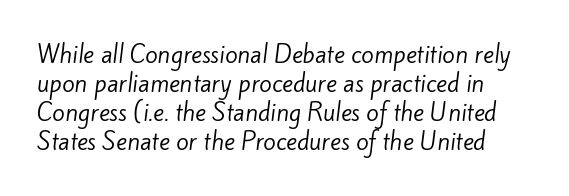
{"bold": "no", "underline": "no", "line_spacing": "normal", "line_spacing_ratio": 1.26, "letter_spacing": "normal", "letter_spacing_em": 0.0, "glyph_px": 23}
